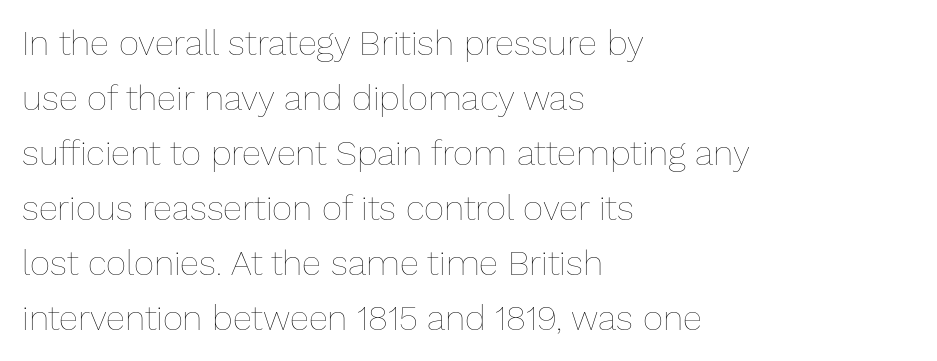
The image shows 35 px thin type, upright; set left-aligned, normal line spacing (1.57x), normal letter spacing, not underlined; low stroke contrast and a medium x-height.
